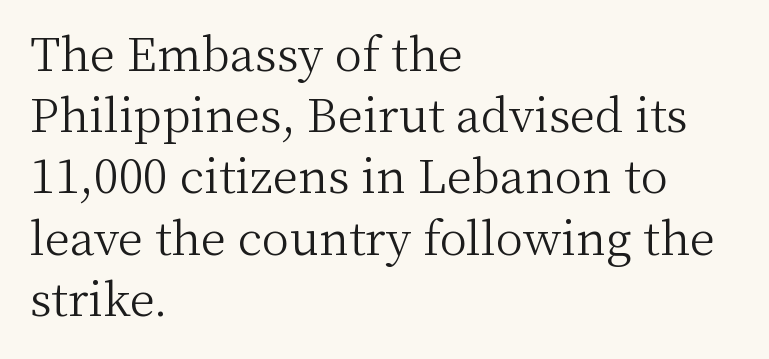
Q: Is the text bold? A: No.
Q: Is the text italic (slanted)? A: No, it is upright.
Q: Is the typeface a serif or a sans-serif typeface? A: Serif.
Q: Is the text underlined? A: No.
Q: How is the paragraph aligned? A: Left-aligned.
Q: Is the spacing between letters normal or unusually wide? A: Normal.
Q: Is the spacing between lines tight, normal or loose? A: Normal.
Q: Width (condensed, normal, or wide)? A: Normal.
Q: Stroke contrast? A: Medium.
Q: x-height? A: Medium.
Q: Monospaced? A: No.
